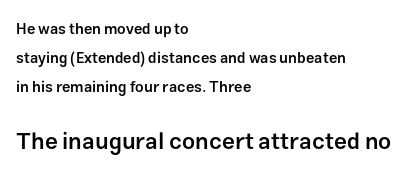
{"italic": "no", "bold": "semi", "underline": "no", "align": "left", "line_spacing": "loose", "line_spacing_ratio": 1.95, "letter_spacing": "normal", "letter_spacing_em": 0.0, "larger_block": "second", "size_ratio": 1.53, "glyph_px": 23}
